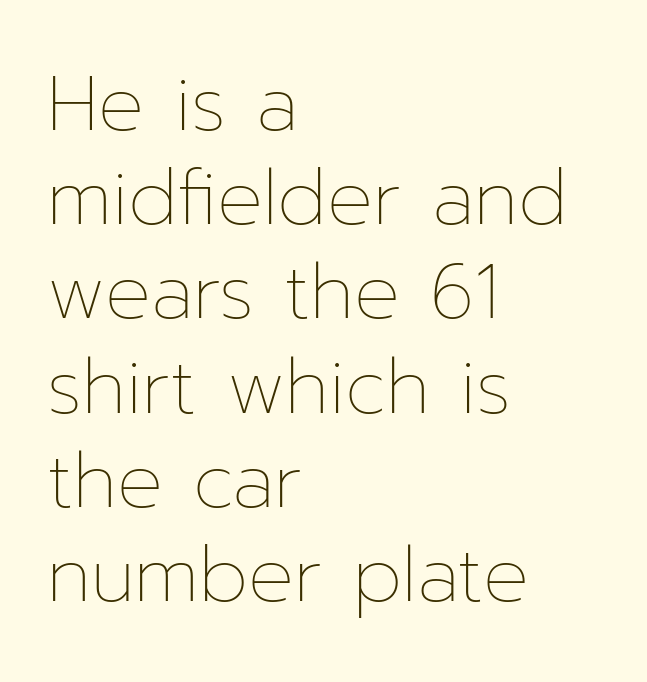
The image shows 76 px thin type, upright; set left-aligned, line spacing 1.24x, normal letter spacing, not underlined; low stroke contrast and a medium x-height.
